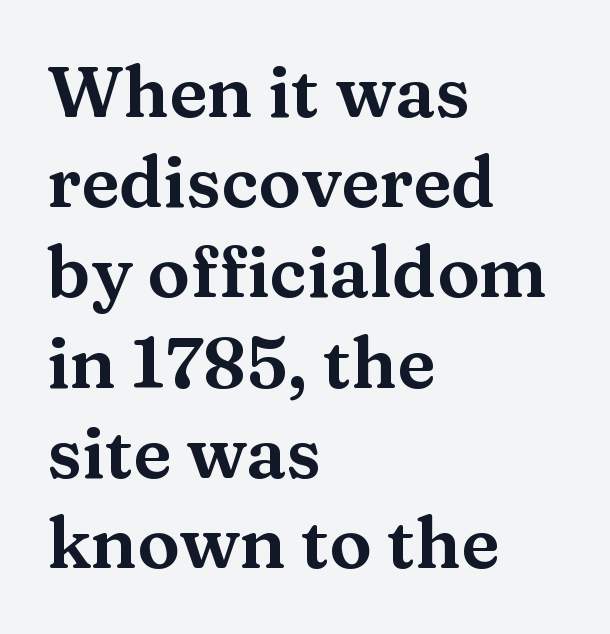
The image shows 71 px wide serif type, upright; set left-aligned, normal line spacing (1.27x), normal letter spacing, not underlined; medium stroke contrast and a medium x-height.
